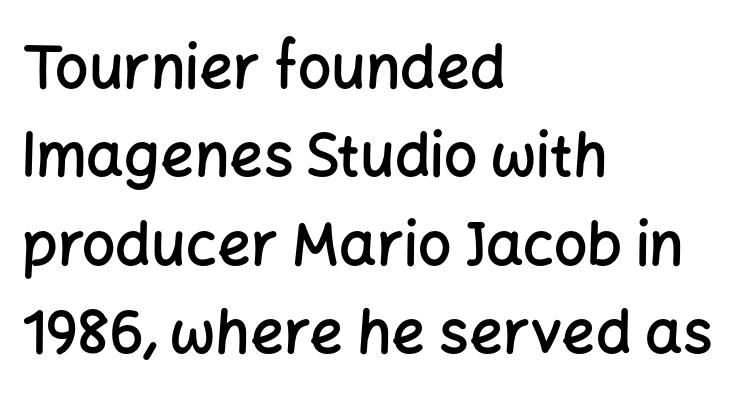
The image shows 59 px semibold sans-serif type, upright; set left-aligned, normal line spacing (1.5x), normal letter spacing, not underlined; low stroke contrast and a medium x-height.
